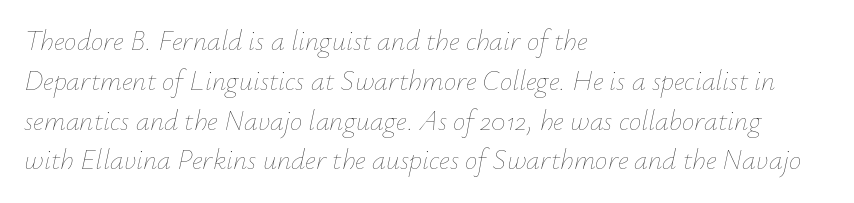
The space beneath each line is pristine and unruled. A typesetter would call this proportional, since set widths differ per character. The compositor pushed each line to the left boundary. Italic? Definitely — the glyphs are oblique. This sample uses plain, unmodified letter spacing. A typesetter would call this leading conventional body-copy spacing.
